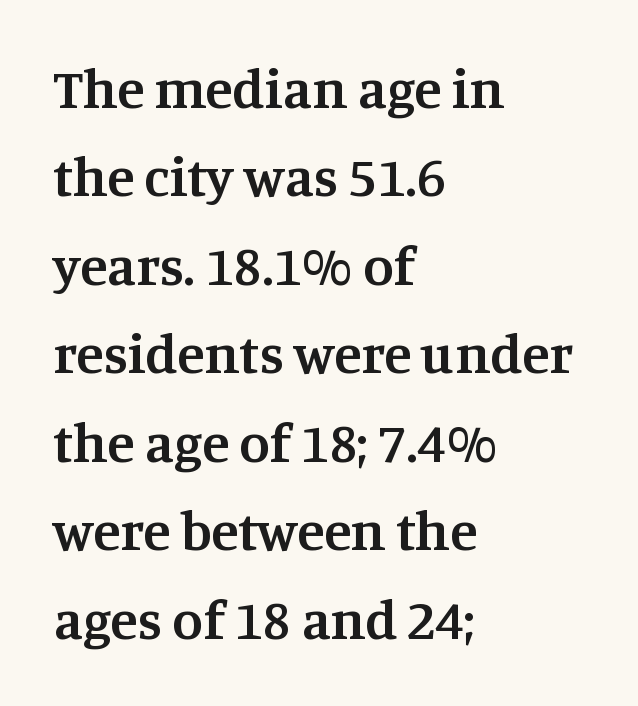
The image shows 56 px semibold serif type, upright; set left-aligned, normal line spacing (1.58x), normal letter spacing, not underlined; medium stroke contrast and a large x-height.
